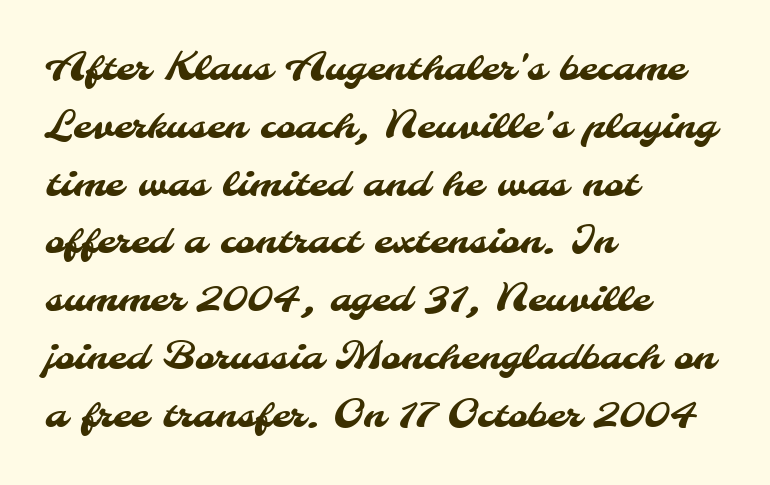
Notice how descenders clear the ascenders below comfortably — that's standard leading. No feet cap the strokes, marking this as sans-serif type. Characters follow at the spacing the type designer built in. The gap between lines stays unmarked. Reading down the block, your eye returns to a fixed left position each line.
